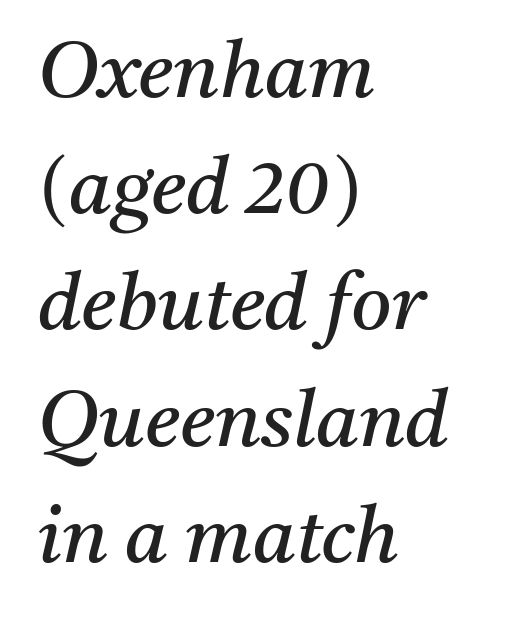
The image shows 78 px regular-weight serif type, italic (leaning right); set left-aligned, normal line spacing (1.49x), normal letter spacing, not underlined; medium stroke contrast and a medium x-height.
